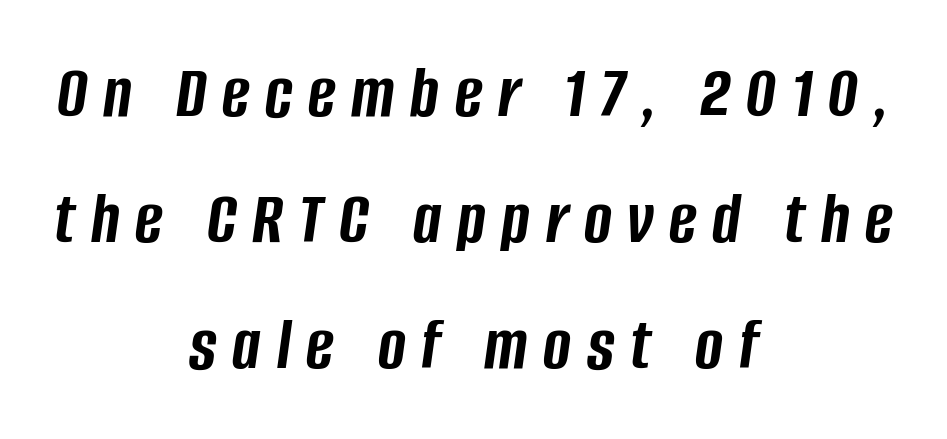
{"italic": "yes", "lean": "right", "slant_degrees": 8, "bold": "yes", "weight": "semibold", "width": "condensed", "stroke_contrast": "low", "x_height": "large", "monospaced": "no", "underline": "no", "align": "center", "line_spacing": "normal", "line_spacing_ratio": 1.68, "letter_spacing": "wide", "letter_spacing_em": 0.21, "glyph_px": 75}
